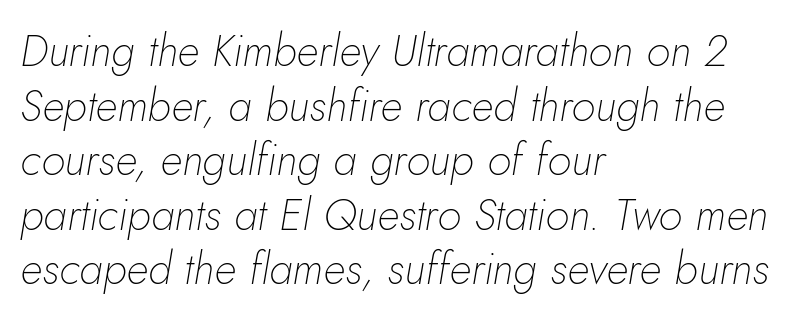
{"italic": "yes", "lean": "right", "slant_degrees": 10, "bold": "no", "weight": "thin", "width": "normal", "stroke_contrast": "low", "x_height": "small", "monospaced": "no", "underline": "no", "align": "left", "line_spacing_ratio": 1.24, "letter_spacing": "normal", "letter_spacing_em": 0.0, "glyph_px": 44}
